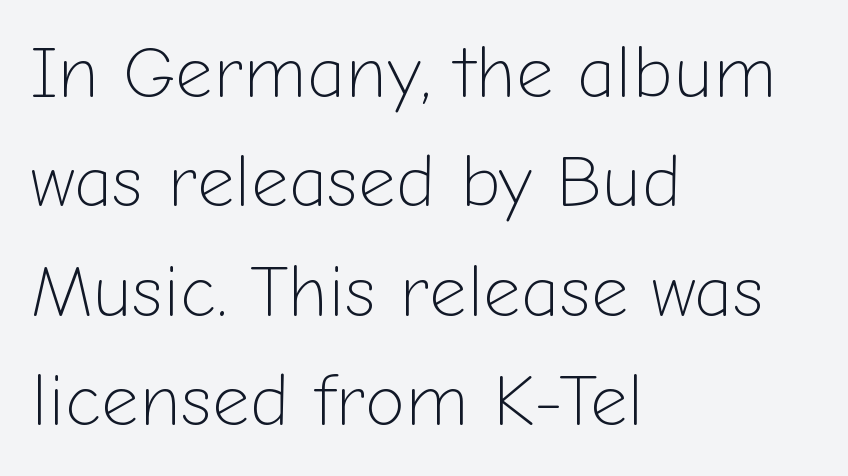
{"serif": "no", "italic": "no", "bold": "no", "weight": "light", "width": "normal", "stroke_contrast": "low", "x_height": "medium", "monospaced": "no", "underline": "no", "align": "left", "line_spacing": "normal", "line_spacing_ratio": 1.5, "letter_spacing": "normal", "letter_spacing_em": 0.0, "glyph_px": 73}
